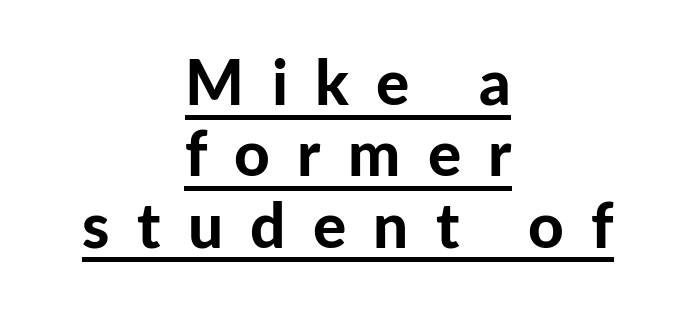
{"serif": "no", "italic": "no", "bold": "yes", "weight": "bold", "width": "normal", "stroke_contrast": "low", "x_height": "medium", "monospaced": "no", "underline": "yes", "align": "center", "line_spacing": "tight", "line_spacing_ratio": 1.15, "letter_spacing": "wide", "letter_spacing_em": 0.44, "glyph_px": 62}
